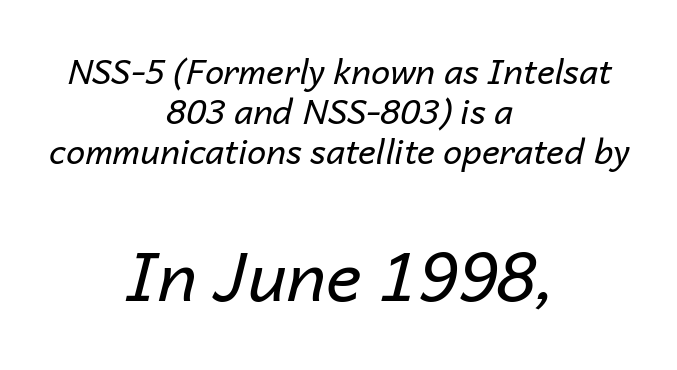
Q: Is the text bold? A: No.
Q: Is the text italic (slanted)? A: Yes, it leans right by about 14 degrees.
Q: Is the text underlined? A: No.
Q: How is the paragraph aligned? A: Centered.
Q: Is the spacing between letters normal or unusually wide? A: Normal.
Q: Which block of text is set in a larger size, the first (top) or the second (bottom)? A: The second (bottom) one.
Q: Width (condensed, normal, or wide)? A: Normal.
Q: Stroke contrast? A: Low.
Q: x-height? A: Medium.
Q: Monospaced? A: No.
